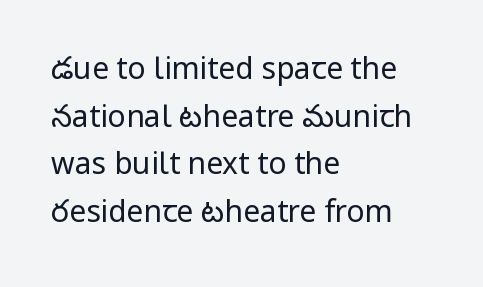
Q: Is the text bold? A: No.
Q: Is the text italic (slanted)? A: No, it is upright.
Q: Is the typeface a serif or a sans-serif typeface? A: Sans-serif.
Q: Is the text underlined? A: No.
Q: How is the paragraph aligned? A: Left-aligned.
Q: Is the spacing between letters normal or unusually wide? A: Normal.
Q: Is the spacing between lines tight, normal or loose? A: Normal.
Q: Width (condensed, normal, or wide)? A: Normal.
Q: Stroke contrast? A: Low.
Q: x-height? A: Medium.
Q: Monospaced? A: No.
